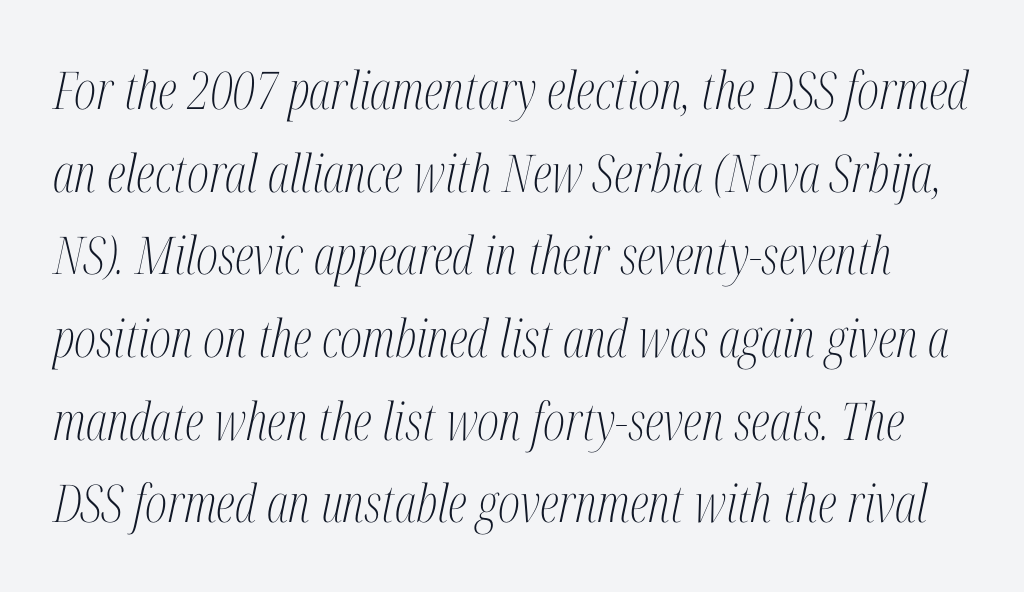
The rendering uses natural spacing where letterforms have individual widths. Summary of weight: not heavy and not bold. Caption: standard tracking, unaltered. Just letters on the line, the space beneath them empty. The specimen reads as italic at a glance. Successive baselines arrive at the customary interval.
